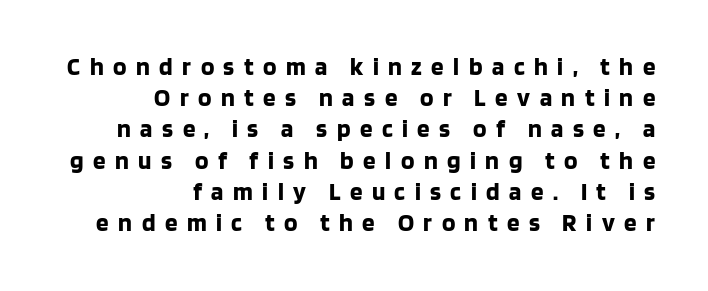
Q: Is the text bold? A: Yes.
Q: Is the text italic (slanted)? A: No, it is upright.
Q: Is the text underlined? A: No.
Q: How is the paragraph aligned? A: Right-aligned.
Q: Is the spacing between letters normal or unusually wide? A: Unusually wide.
Q: Is the spacing between lines tight, normal or loose? A: Normal.
